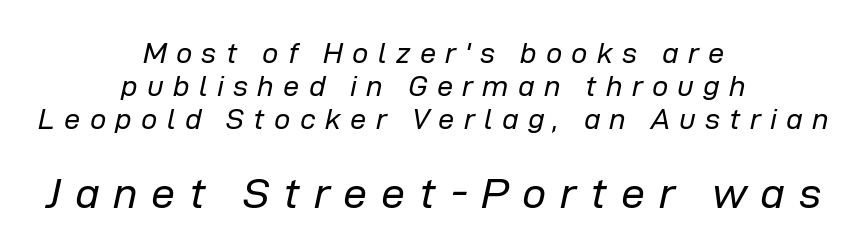
Q: Is the text bold? A: No.
Q: Is the text italic (slanted)? A: Yes, it leans right by about 12 degrees.
Q: Is the text underlined? A: No.
Q: How is the paragraph aligned? A: Centered.
Q: Is the spacing between letters normal or unusually wide? A: Unusually wide.
Q: Is the spacing between lines tight, normal or loose? A: Tight.
Q: Which block of text is set in a larger size, the first (top) or the second (bottom)? A: The second (bottom) one.
Q: Width (condensed, normal, or wide)? A: Normal.
Q: Stroke contrast? A: Low.
Q: x-height? A: Medium.
Q: Monospaced? A: No.
